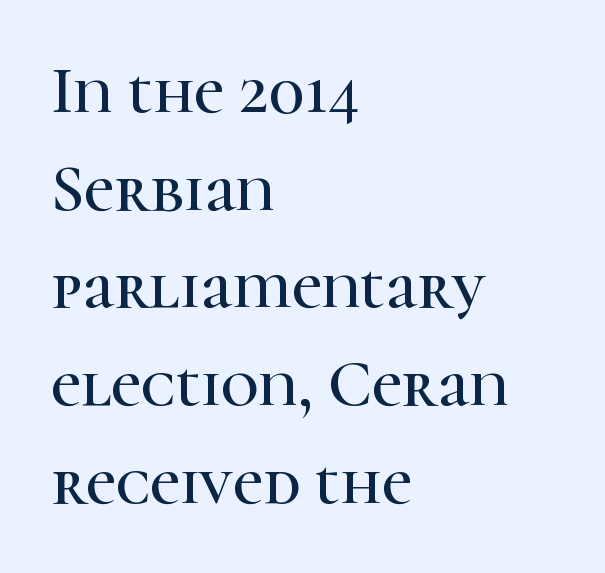
Q: Is the text italic (slanted)? A: No, it is upright.
Q: Is the typeface a serif or a sans-serif typeface? A: Serif.
Q: Is the text underlined? A: No.
Q: How is the paragraph aligned? A: Left-aligned.
Q: Is the spacing between letters normal or unusually wide? A: Normal.
Q: Is the spacing between lines tight, normal or loose? A: Normal.
Q: Width (condensed, normal, or wide)? A: Normal.
Q: Stroke contrast? A: High.
Q: x-height? A: Medium.
Q: Monospaced? A: No.
